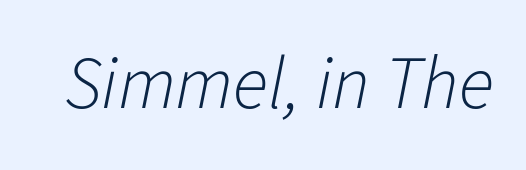
{"italic": "yes", "lean": "right", "slant_degrees": 11, "bold": "no", "weight": "light", "width": "normal", "stroke_contrast": "low", "x_height": "medium", "monospaced": "no", "underline": "no", "letter_spacing": "normal", "letter_spacing_em": 0.0, "glyph_px": 74}
